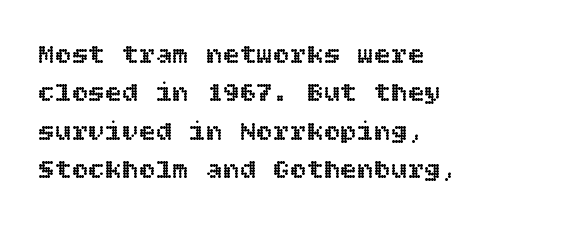
Q: Is the text italic (slanted)? A: No, it is upright.
Q: Is the text underlined? A: No.
Q: How is the paragraph aligned? A: Left-aligned.
Q: Is the spacing between letters normal or unusually wide? A: Normal.
Q: Is the spacing between lines tight, normal or loose? A: Normal.
Q: Width (condensed, normal, or wide)? A: Normal.
Q: x-height? A: Large.
